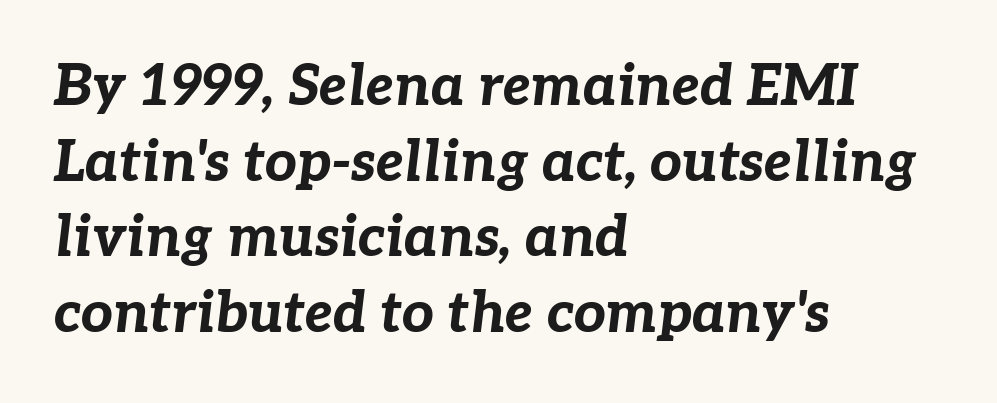
Q: Is the text bold? A: Yes.
Q: Is the text italic (slanted)? A: Yes, it leans right by about 7 degrees.
Q: Is the text underlined? A: No.
Q: How is the paragraph aligned? A: Left-aligned.
Q: Is the spacing between letters normal or unusually wide? A: Normal.
Q: Is the spacing between lines tight, normal or loose? A: Normal.
Q: Width (condensed, normal, or wide)? A: Normal.
Q: Stroke contrast? A: Low.
Q: x-height? A: Medium.
Q: Monospaced? A: No.
